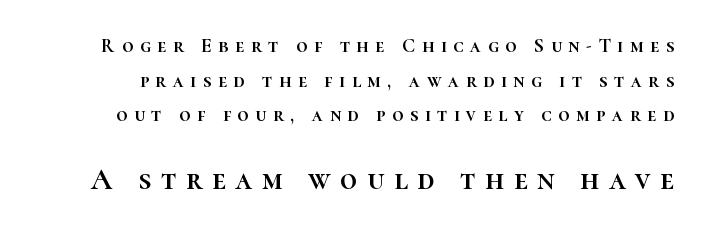
Q: Is the text italic (slanted)? A: No, it is upright.
Q: Is the text underlined? A: No.
Q: Is the spacing between letters normal or unusually wide? A: Unusually wide.
Q: Which block of text is set in a larger size, the first (top) or the second (bottom)? A: The second (bottom) one.
Q: Width (condensed, normal, or wide)? A: Normal.
Q: Stroke contrast? A: High.
Q: x-height? A: Medium.
Q: Monospaced? A: No.
